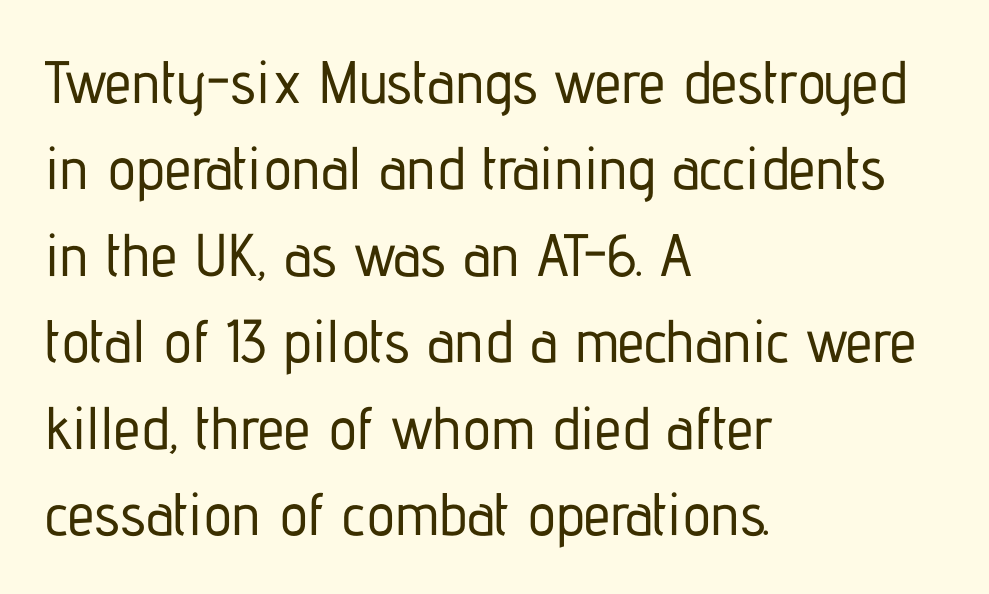
The image shows 60 px condensed sans-serif type, upright; set left-aligned, normal line spacing (1.44x), normal letter spacing, not underlined; low stroke contrast and a medium x-height.
